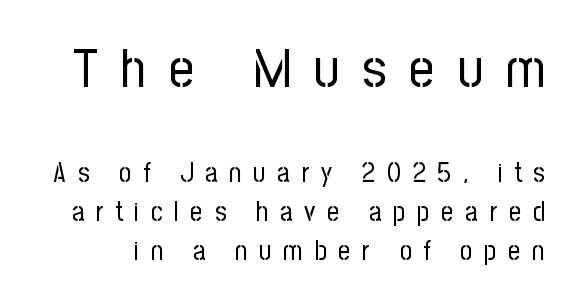
Italic? Not at all — the glyphs are vertical. Observe the absence of serifs on each vertical stroke in this sample. Leading: standard. The earlier block is typeset at a bigger size than the later block.
